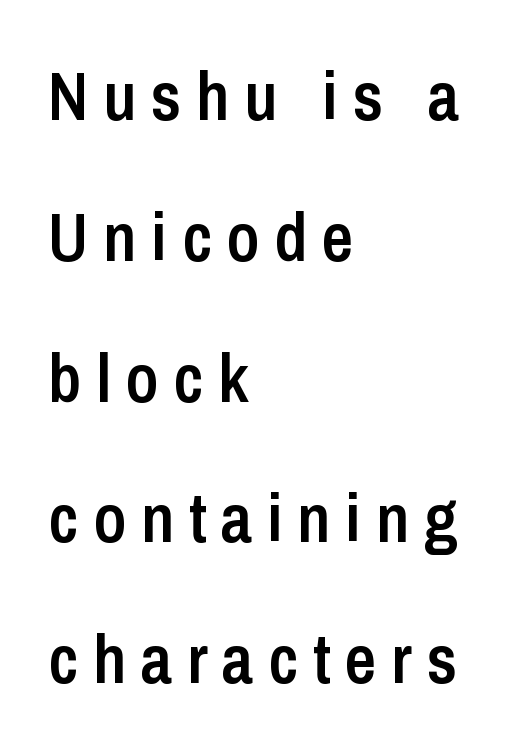
{"serif": "no", "italic": "no", "bold": "semi", "weight": "semibold", "width": "condensed", "stroke_contrast": "low", "x_height": "medium", "monospaced": "no", "underline": "no", "align": "left", "line_spacing": "loose", "line_spacing_ratio": 2.04, "letter_spacing": "wide", "letter_spacing_em": 0.21, "glyph_px": 69}
